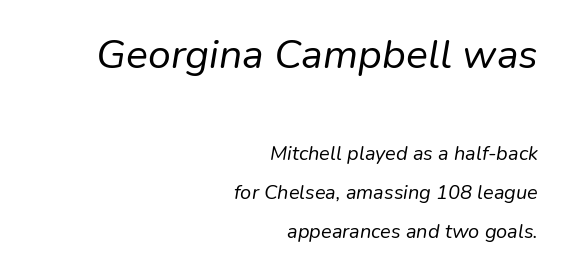
Proportional: the letters do not fall into vertical columns. Compared with a flush-left layout, this one pins lines to the opposite, right side. Vertical spacing — loose. Each row of text sits above clean, open space.
